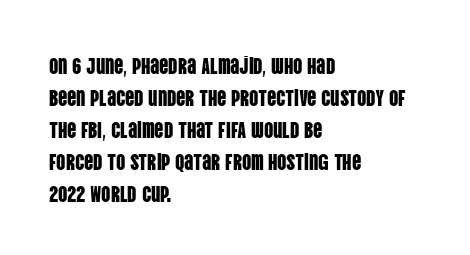
These lines are set flush left with a ragged right edge. Nope, not italic — everything's standing straight. Observe the ordinary spacing: letters are neighbours, not strangers. Vertically, the passage feels balanced, rows spaced as you'd expect. Has an underline been added? It has not.
